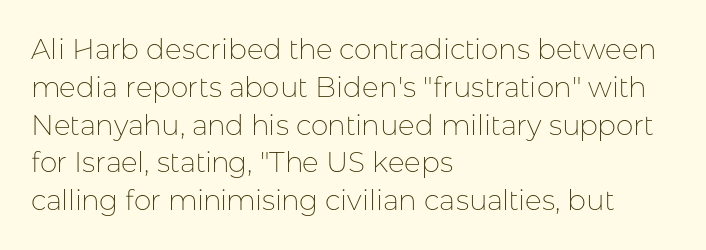
{"serif": "no", "italic": "no", "bold": "no", "weight": "thin", "width": "normal", "stroke_contrast": "low", "x_height": "medium", "monospaced": "no", "underline": "no", "align": "left", "line_spacing": "normal", "line_spacing_ratio": 1.35, "letter_spacing": "normal", "letter_spacing_em": 0.0, "glyph_px": 28}
